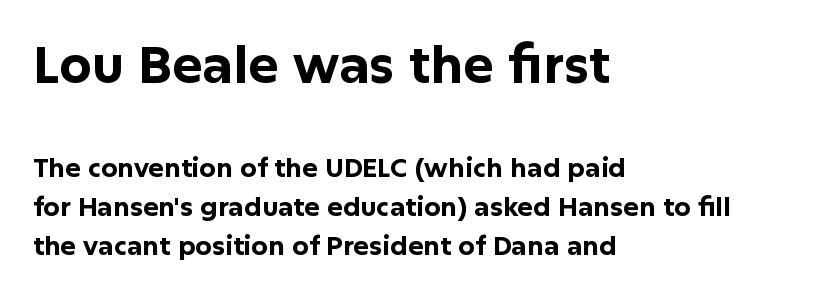
Q: Is the text bold? A: Yes.
Q: Is the text italic (slanted)? A: No, it is upright.
Q: Is the typeface a serif or a sans-serif typeface? A: Sans-serif.
Q: Is the text underlined? A: No.
Q: How is the paragraph aligned? A: Left-aligned.
Q: Is the spacing between letters normal or unusually wide? A: Normal.
Q: Is the spacing between lines tight, normal or loose? A: Normal.
Q: Which block of text is set in a larger size, the first (top) or the second (bottom)? A: The first (top) one.
Q: Width (condensed, normal, or wide)? A: Normal.
Q: Stroke contrast? A: Low.
Q: x-height? A: Medium.
Q: Monospaced? A: No.
